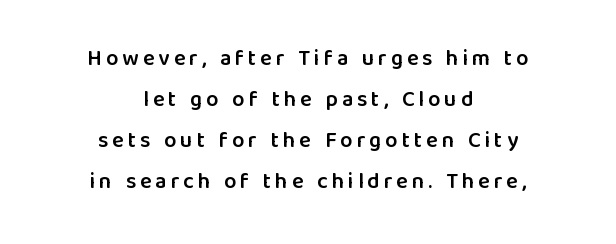
{"italic": "no", "bold": "semi", "underline": "no", "align": "center", "line_spacing_ratio": 1.86, "glyph_px": 22}
